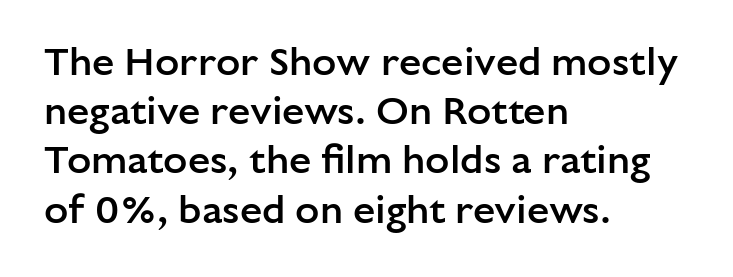
The characters display no serif detailing; their extremities are plain. This sample uses an upright cut, with every glyph sitting square on the baseline. Underline: absent. Notice the strokes are somewhat thickened but not fully heavy: this is a semibold.
